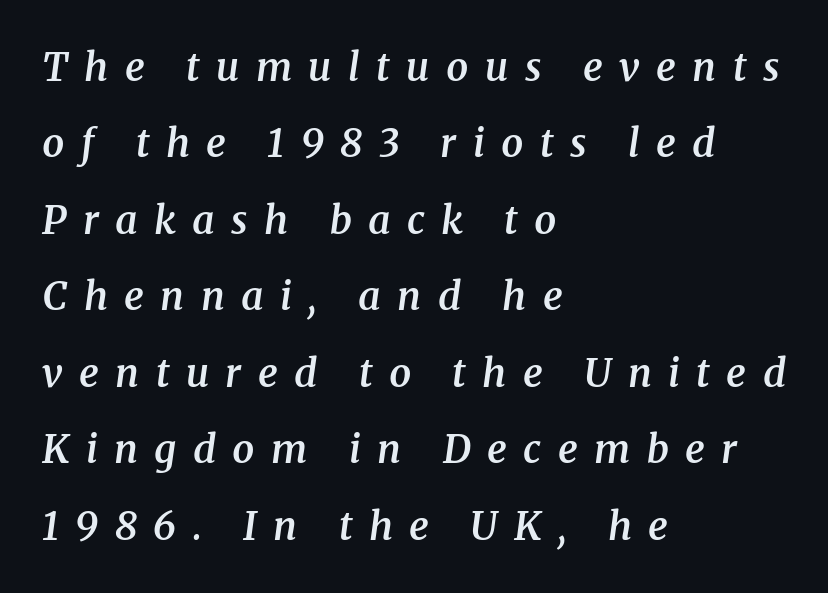
Q: Is the text bold? A: Semi-bold.
Q: Is the text italic (slanted)? A: Yes, it leans right by about 8 degrees.
Q: Is the typeface a serif or a sans-serif typeface? A: Serif.
Q: Is the text underlined? A: No.
Q: How is the paragraph aligned? A: Left-aligned.
Q: Is the spacing between letters normal or unusually wide? A: Unusually wide.
Q: Is the spacing between lines tight, normal or loose? A: Loose.
Q: Width (condensed, normal, or wide)? A: Normal.
Q: Stroke contrast? A: Medium.
Q: x-height? A: Medium.
Q: Monospaced? A: No.
